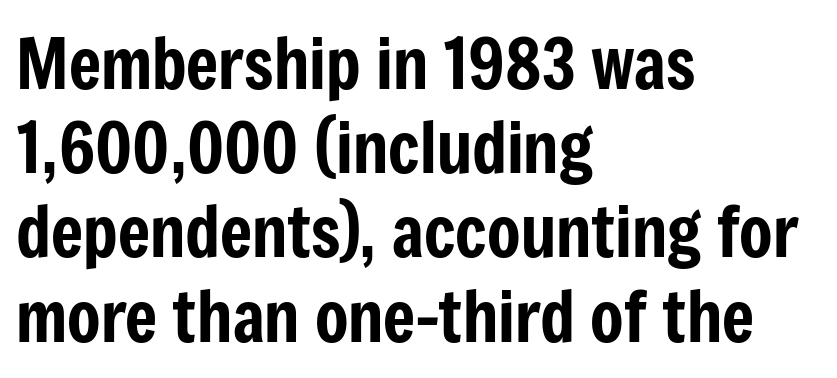
Serifs: no, the terminals of the letterforms are clean. The words here are not underlined. The letterforms sit shoulder to shoulder at normal distance. Italic? Not at all — the glyphs are vertical. Looks like regular typesetting: each glyph gets only the width it needs.
